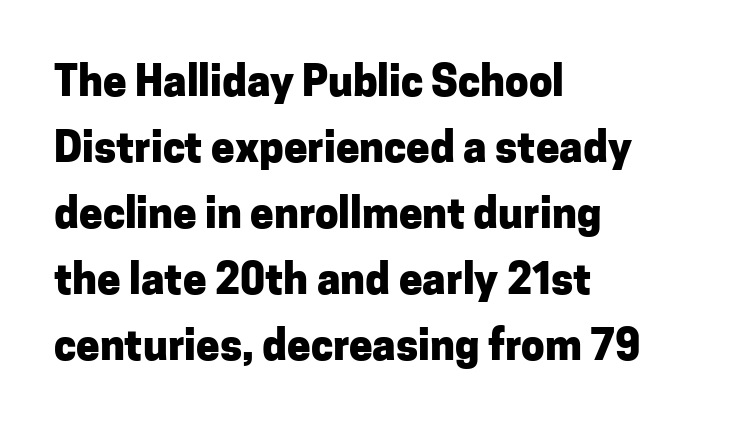
The sample has been set heavy, in full bold. The lettering stays uniformly vertical, giving the passage a roman look. Nope, no serifs anywhere on these letters. You could call the tracking neutral — neither tight nor loose. Each line starts at the same left margin while the right side varies. Is this a fixed-width face? No — the glyphs have proportional, varying widths.
